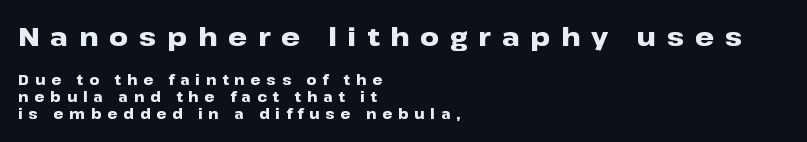
The string is rendered with underlining switched off. Leftover space on each line is placed entirely after the last word. Ascenders rise straight up at ninety degrees. The letters in the upper block stand taller than those in the block below. Caption: expanded tracking, letters set apart. The letters are bold, with thick, heavy strokes.
